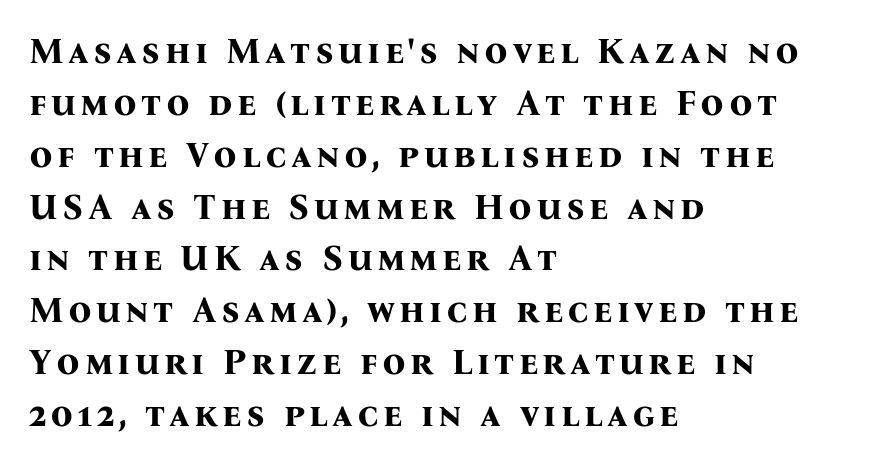
{"serif": "yes", "italic": "no", "bold": "yes", "weight": "bold", "width": "normal", "stroke_contrast": "medium", "x_height": "medium", "monospaced": "no", "underline": "no", "align": "left", "line_spacing": "normal", "line_spacing_ratio": 1.44, "glyph_px": 36}
